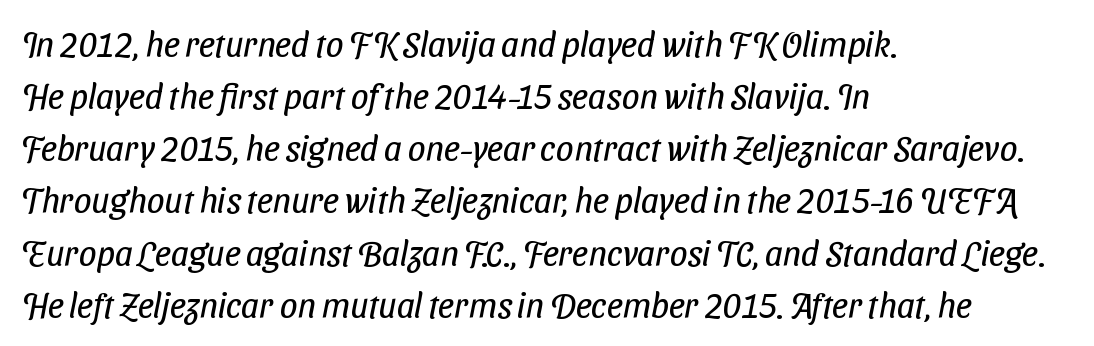
{"serif": "no", "bold": "no", "weight": "regular", "width": "condensed", "stroke_contrast": "low", "x_height": "medium", "monospaced": "no", "underline": "no", "align": "left", "line_spacing": "normal", "line_spacing_ratio": 1.49, "letter_spacing": "normal", "letter_spacing_em": 0.0, "glyph_px": 35}
